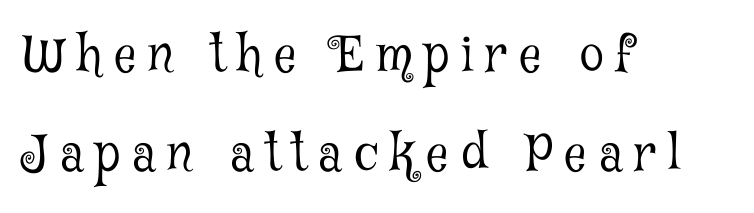
{"serif": "yes", "italic": "no", "bold": "no", "weight": "light", "width": "condensed", "stroke_contrast": "low", "x_height": "medium", "monospaced": "no", "underline": "no", "align": "left", "line_spacing": "loose", "line_spacing_ratio": 2.02, "letter_spacing": "wide", "letter_spacing_em": 0.24, "glyph_px": 49}
